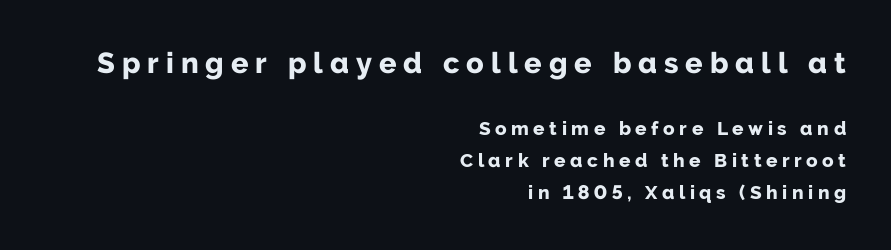
{"serif": "no", "italic": "no", "bold": "yes", "weight": "bold", "width": "normal", "stroke_contrast": "low", "x_height": "medium", "monospaced": "no", "underline": "no", "align": "right", "line_spacing": "normal", "line_spacing_ratio": 1.69, "letter_spacing": "wide", "letter_spacing_em": 0.24, "larger_block": "first", "size_ratio": 1.53, "glyph_px": 29}
